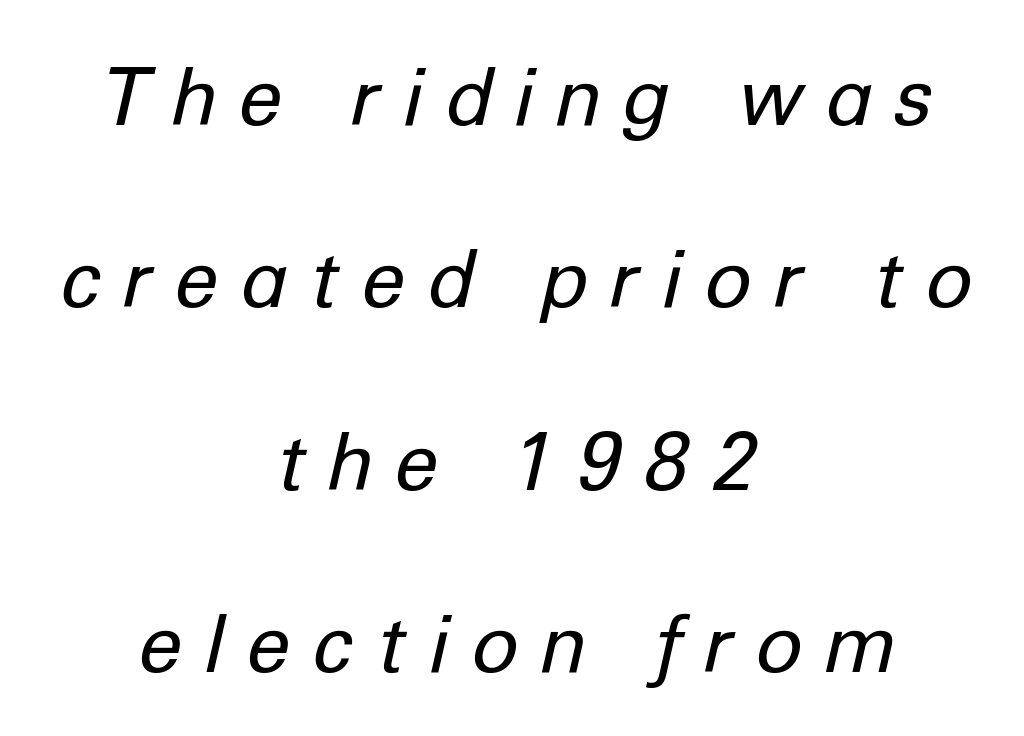
The passage shown is not underscored anywhere. Between one letter and the next there's a generous, obvious gap. Compared with a typical body face, this is equally light or lighter still. One-word summary of the alignment: center.
